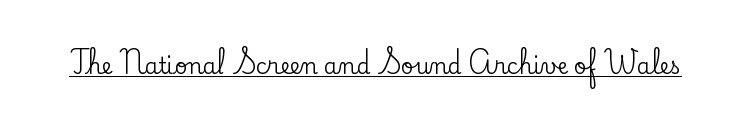
Compared with typical body copy, the letter spacing here is the same. Honestly, the underline is the first thing you notice here. No italicization has been applied; the sample stays upright.
